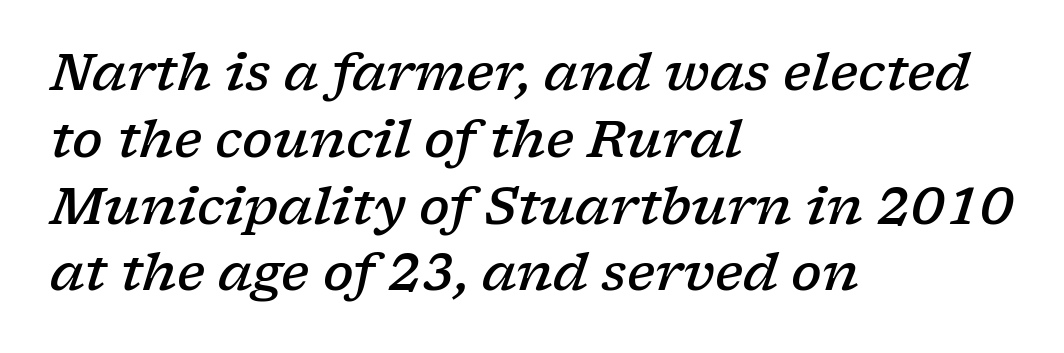
{"serif": "yes", "italic": "yes", "lean": "right", "slant_degrees": 17, "bold": "semi", "weight": "semibold", "width": "wide", "stroke_contrast": "low", "x_height": "medium", "monospaced": "no", "underline": "no", "align": "left", "line_spacing": "normal", "line_spacing_ratio": 1.31, "letter_spacing": "normal", "letter_spacing_em": 0.0, "glyph_px": 51}
